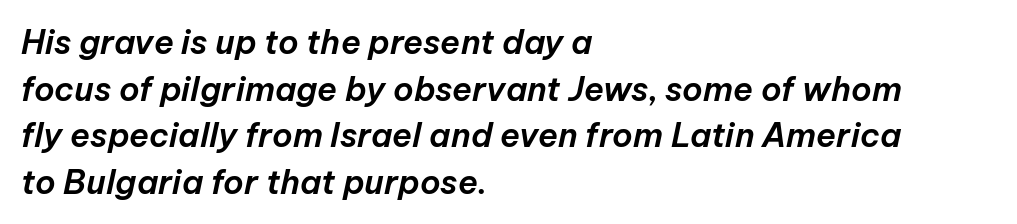
The image shows 33 px text type, italic (leaning right); set left-aligned, normal line spacing (1.41x), normal letter spacing, not underlined; low stroke contrast and a medium x-height.
